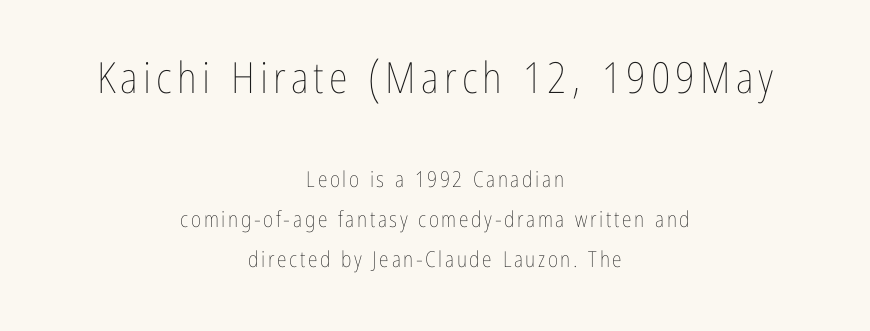
{"italic": "no", "bold": "no", "weight": "thin", "width": "condensed", "stroke_contrast": "low", "x_height": "medium", "monospaced": "no", "underline": "no", "align": "center", "line_spacing_ratio": 1.81, "larger_block": "first", "size_ratio": 1.95, "glyph_px": 43}
